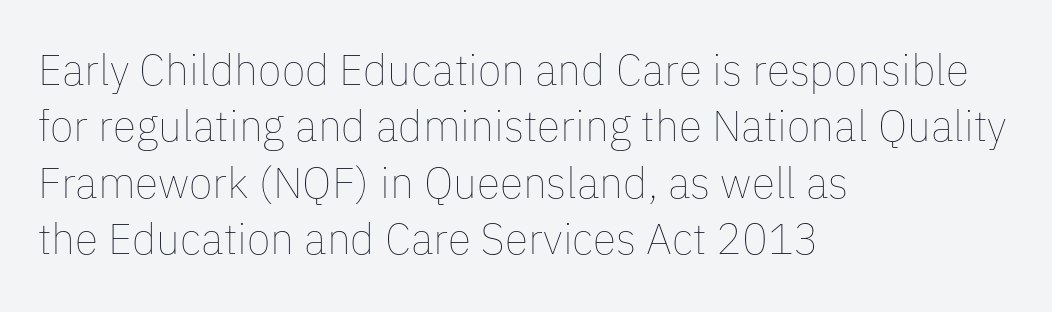
The lettering holds an erect, upright posture throughout. In terms of leading, this rendering sits right in the middle. The rendering uses natural spacing where letterforms have individual widths. Nobody drew a line under any word here. The strokes are not fattened; the text isn't bold. This rendering leaves character spacing at its baseline value.
